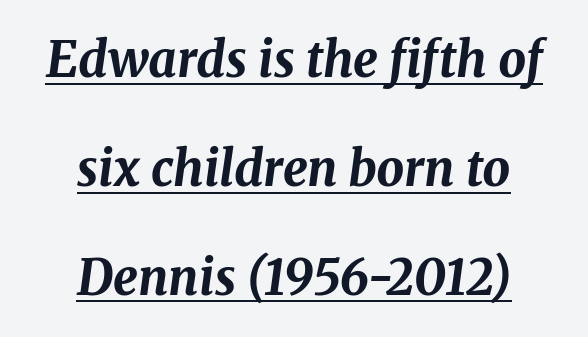
The image shows 49 px bold type, italic (leaning right); set centered, loose line spacing (2.22x), normal letter spacing, underlined; medium stroke contrast and a medium x-height.
